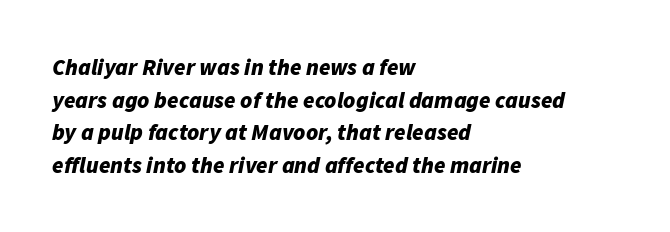
{"italic": "yes", "lean": "right", "slant_degrees": 11, "bold": "yes", "underline": "no", "align": "left", "line_spacing": "normal", "line_spacing_ratio": 1.42, "letter_spacing": "normal", "letter_spacing_em": 0.0, "glyph_px": 23}
